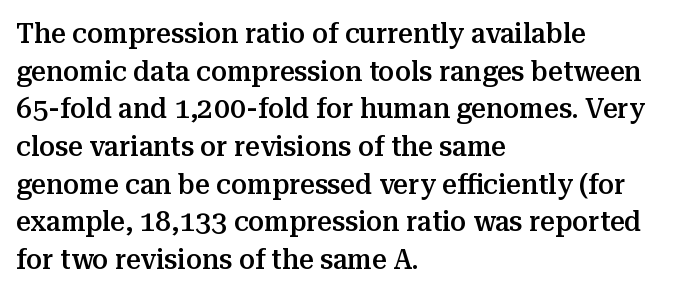
The image shows 29 px semibold serif type, upright; set left-aligned, normal line spacing (1.3x), normal letter spacing, not underlined; medium stroke contrast and a medium x-height.
